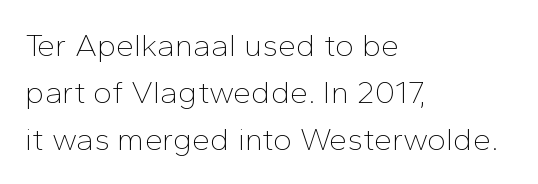
{"serif": "no", "italic": "no", "bold": "no", "weight": "thin", "width": "normal", "stroke_contrast": "low", "x_height": "medium", "monospaced": "no", "underline": "no", "align": "left", "line_spacing": "normal", "line_spacing_ratio": 1.47, "letter_spacing": "normal", "letter_spacing_em": 0.0, "glyph_px": 32}
